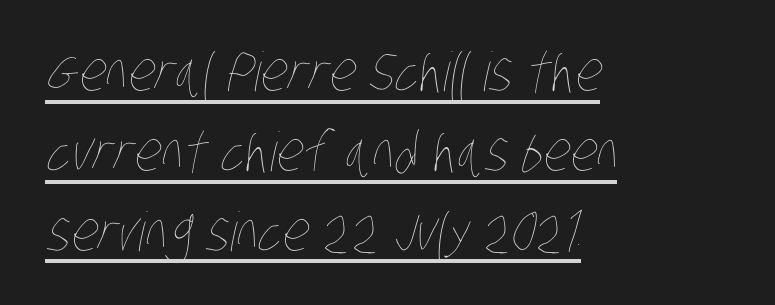
{"bold": "no", "weight": "thin", "width": "condensed", "stroke_contrast": "low", "x_height": "large", "monospaced": "no", "underline": "yes", "align": "left", "line_spacing": "normal", "line_spacing_ratio": 1.48, "letter_spacing": "normal", "letter_spacing_em": 0.0, "glyph_px": 54}
